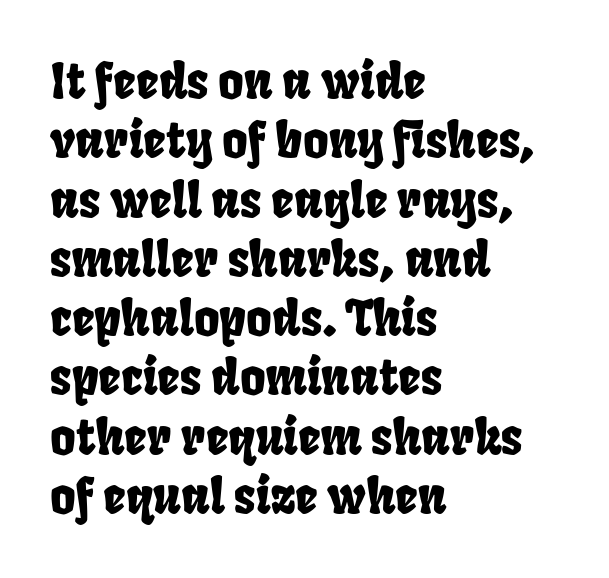
Does the type have serifs? No, each stem ends abruptly. Each letter keeps its own natural width here, so spacing adapts to shape. The passage is arranged the way most books set body copy — flush left. Descenders hang freely into open space.
